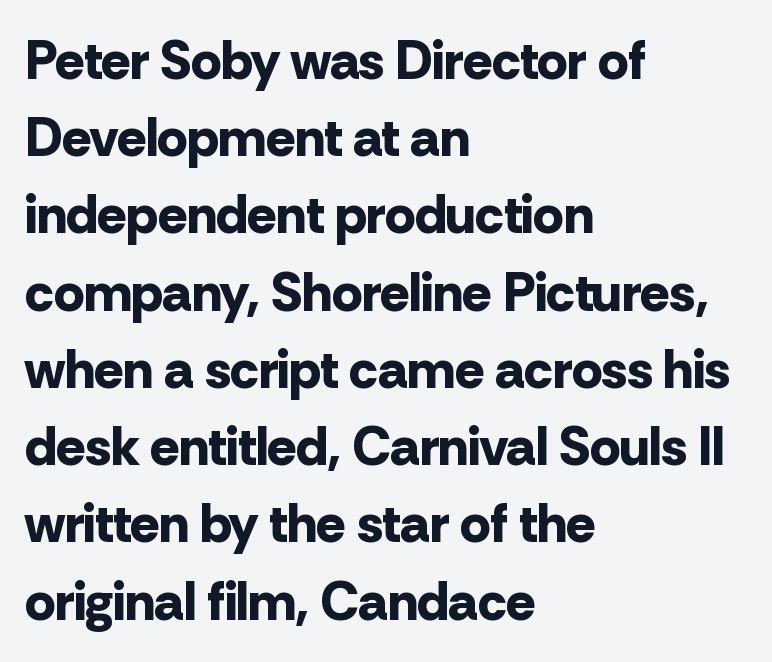
Q: Is the text bold? A: Yes.
Q: Is the text italic (slanted)? A: No, it is upright.
Q: Is the typeface a serif or a sans-serif typeface? A: Sans-serif.
Q: Is the text underlined? A: No.
Q: How is the paragraph aligned? A: Left-aligned.
Q: Is the spacing between letters normal or unusually wide? A: Normal.
Q: Is the spacing between lines tight, normal or loose? A: Normal.
Q: Width (condensed, normal, or wide)? A: Normal.
Q: Stroke contrast? A: Low.
Q: x-height? A: Medium.
Q: Monospaced? A: No.
